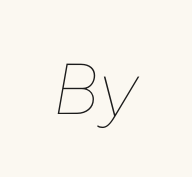
The image shows 72 px thin type, italic (leaning right); set normal letter spacing, not underlined; low stroke contrast and a medium x-height.
